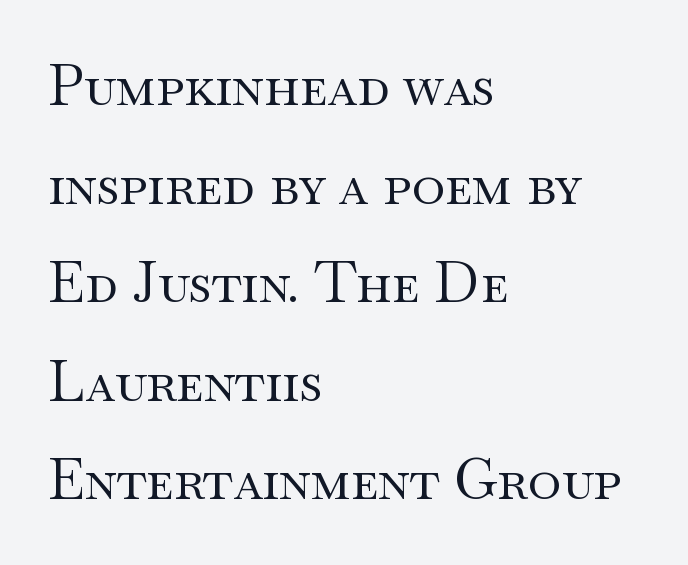
Q: Is the text bold? A: No.
Q: Is the text italic (slanted)? A: No, it is upright.
Q: Is the typeface a serif or a sans-serif typeface? A: Serif.
Q: Is the text underlined? A: No.
Q: How is the paragraph aligned? A: Left-aligned.
Q: Is the spacing between letters normal or unusually wide? A: Normal.
Q: Width (condensed, normal, or wide)? A: Wide.
Q: Stroke contrast? A: Medium.
Q: x-height? A: Small.
Q: Monospaced? A: No.
